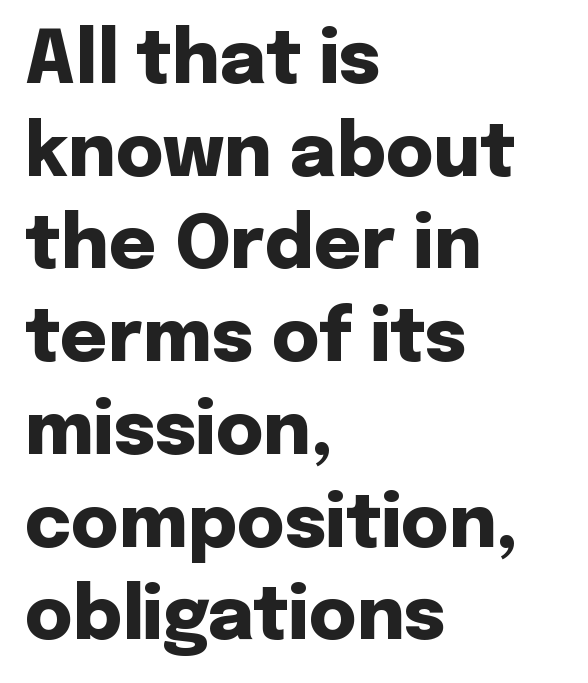
The letterforms sit shoulder to shoulder at normal distance. Evenly set lines give the paragraph a standard silhouette. Note: no serifs on the glyphs. Does the lettering tilt? It doesn't — this is upright.
